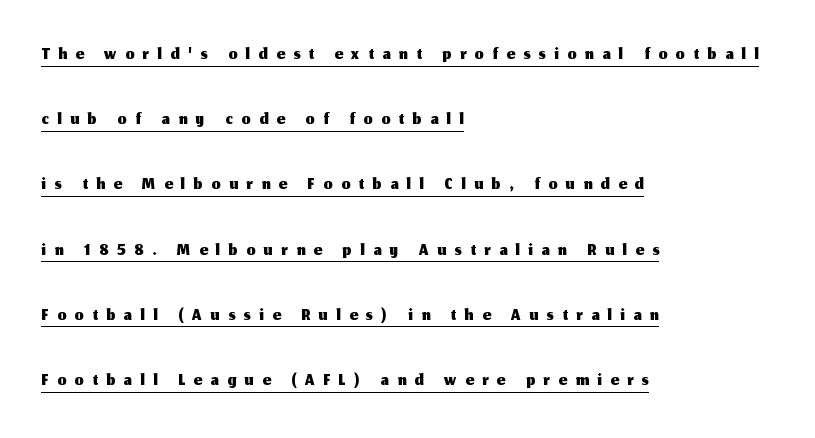
The image shows 28 px sans-serif type, upright; set left-aligned, loose line spacing (2.33x), unusually wide letter spacing (+0.31 em), underlined; medium stroke contrast and a medium x-height.
